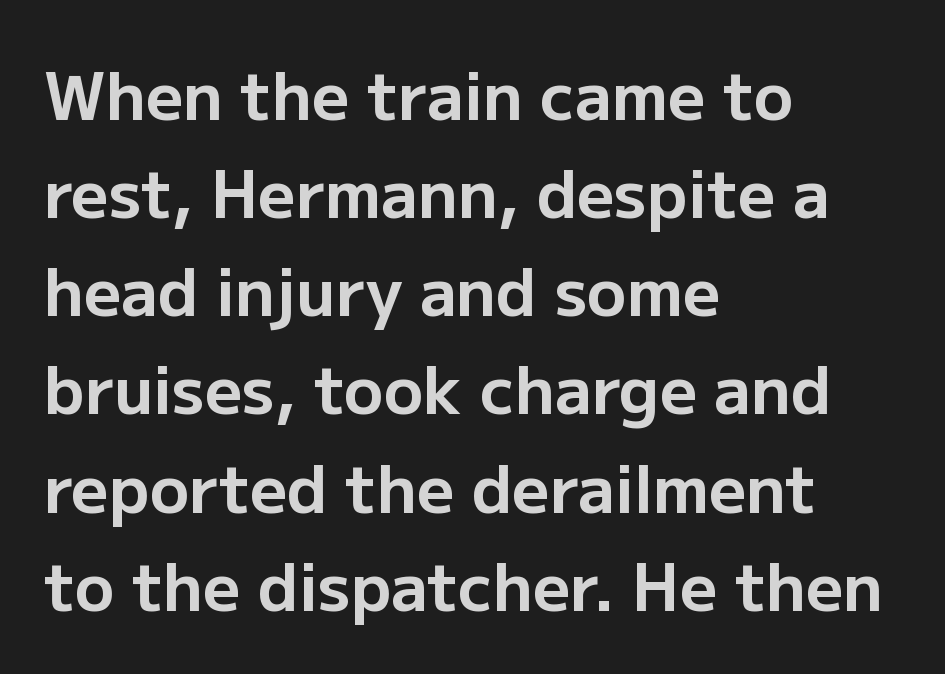
Every letter is thick-stroked: bold, no question. These lines are composed in type without serifs. Students, observe: this is what conventionally led text looks like. Italic: no, the glyphs are upright roman. Just letters on the line, the space beneath them empty.
